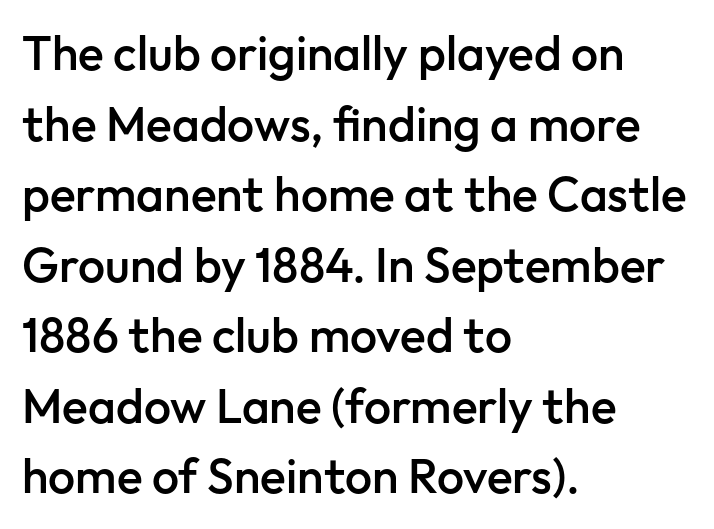
The image shows 48 px semibold sans-serif type, upright; set left-aligned, normal line spacing (1.47x), normal letter spacing, not underlined; low stroke contrast and a medium x-height.
